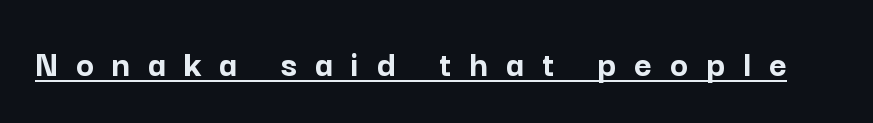
Regarding serifs, this sample does without them. In terms of weight, the rendering is a true, heavy bold. This sample has the flowing, uneven cadence of proportional lettering. What decoration does the sample have? An underline. In terms of posture, this sample is upright. Display-style spreading of the glyphs; the letterfit is very open.
